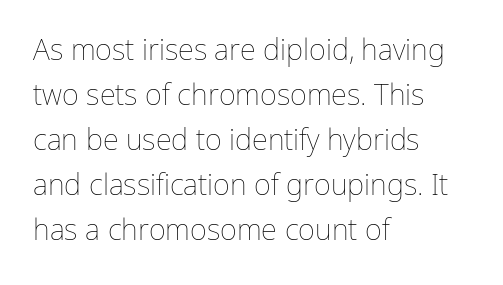
Q: Is the text bold? A: No.
Q: Is the text italic (slanted)? A: No, it is upright.
Q: Is the text underlined? A: No.
Q: How is the paragraph aligned? A: Left-aligned.
Q: Is the spacing between letters normal or unusually wide? A: Normal.
Q: Is the spacing between lines tight, normal or loose? A: Normal.
Q: Width (condensed, normal, or wide)? A: Normal.
Q: Stroke contrast? A: Low.
Q: x-height? A: Medium.
Q: Monospaced? A: No.
